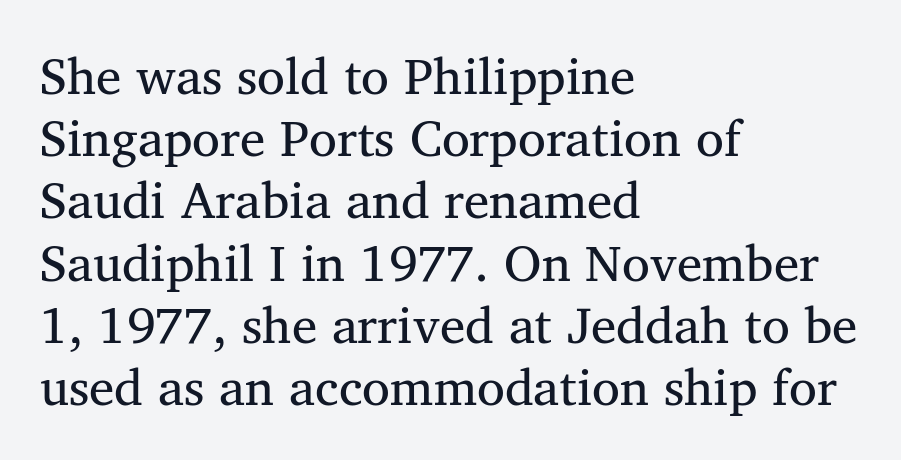
Q: Is the text bold? A: No.
Q: Is the text italic (slanted)? A: No, it is upright.
Q: Is the typeface a serif or a sans-serif typeface? A: Serif.
Q: Is the text underlined? A: No.
Q: How is the paragraph aligned? A: Left-aligned.
Q: Is the spacing between letters normal or unusually wide? A: Normal.
Q: Width (condensed, normal, or wide)? A: Normal.
Q: Stroke contrast? A: Medium.
Q: x-height? A: Medium.
Q: Monospaced? A: No.
